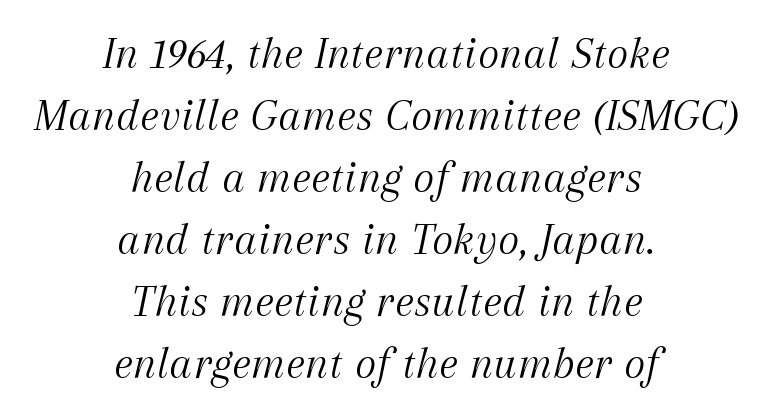
The specimen reads as italic at a glance. Stems and bowls with no extra thickness — not bold. The block of text has a typical density, with ordinary space between rows. Does extra space separate the letters? No, they use regular spacing. Visually the block forms a symmetrical silhouette, jagged on both flanks.
